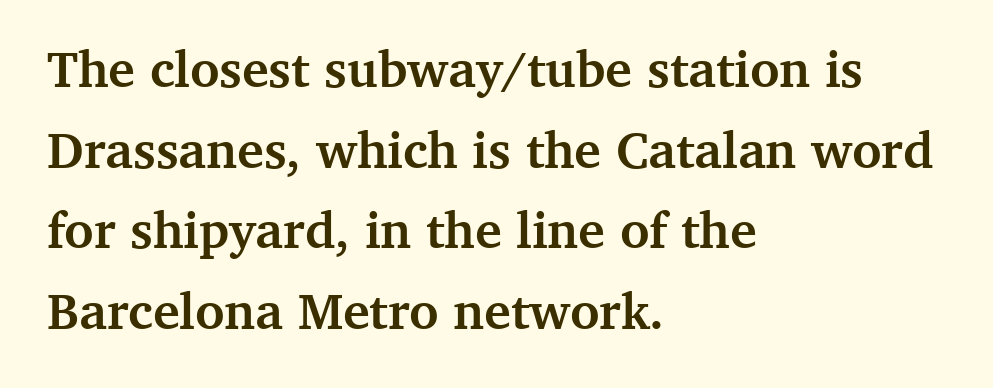
Does extra space separate the letters? No, they use regular spacing. A serif font was chosen for this passage. The letters advance in unequal steps, a hallmark of proportional type. Horizontally, the lines are justified to the leading edge only. The axis of the letterforms is exactly vertical. Summary of vertical rhythm: regular, with standard interline spacing.
